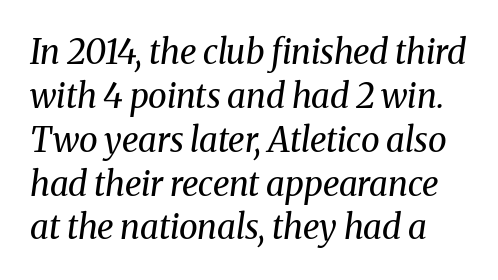
I'd call this a serif setting — the letters wear small feet. Is the stroke heavy? The answer is a plain regular-or-lighter. Do the characters align in a grid? No, the font is proportional. An italicized treatment has been applied to the whole sample. In terms of leading, this rendering sits right in the middle. Honestly, the letter spacing is just normal — you wouldn't notice it.
